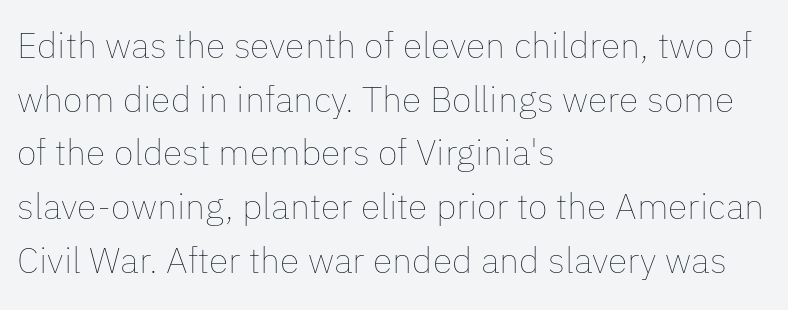
Characters remain perfectly vertical along every line. Think of a printed novel: that variable character pitch is what you see here. Notice how descenders clear the ascenders below comfortably — that's standard leading. Characters follow at the spacing the type designer built in. No word sits above an underline.
